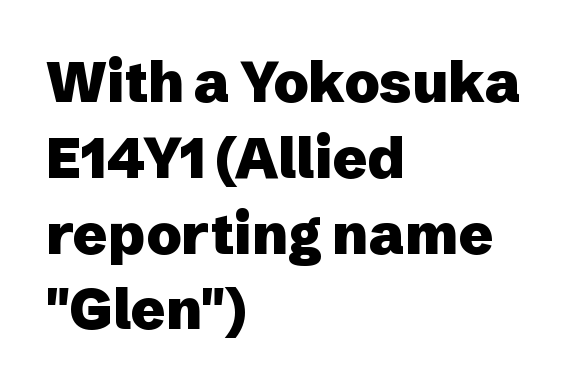
{"serif": "no", "italic": "no", "bold": "yes", "weight": "heavy", "width": "normal", "stroke_contrast": "low", "x_height": "medium", "monospaced": "no", "underline": "no", "align": "left", "line_spacing": "normal", "line_spacing_ratio": 1.33, "letter_spacing": "normal", "letter_spacing_em": 0.0, "glyph_px": 57}
